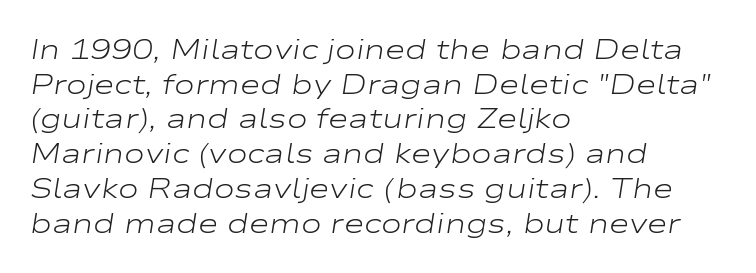
In terms of posture, this sample is oblique. Students, note that the glyphs here touch the page at normal intervals. Here the designer chose a conventional face with non-uniform glyph widths. The string is rendered with underlining switched off.
